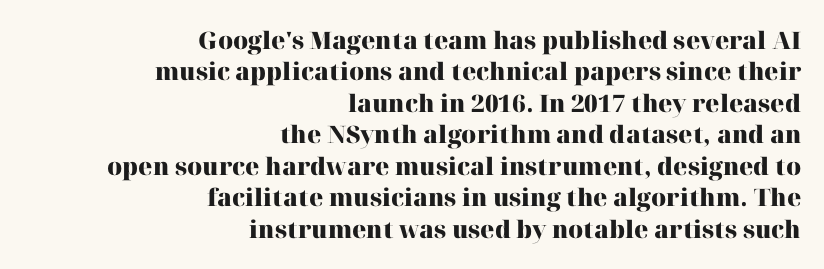
Q: Is the text bold? A: Yes.
Q: Is the text italic (slanted)? A: No, it is upright.
Q: Is the text underlined? A: No.
Q: How is the paragraph aligned? A: Right-aligned.
Q: Is the spacing between letters normal or unusually wide? A: Normal.
Q: Is the spacing between lines tight, normal or loose? A: Normal.
